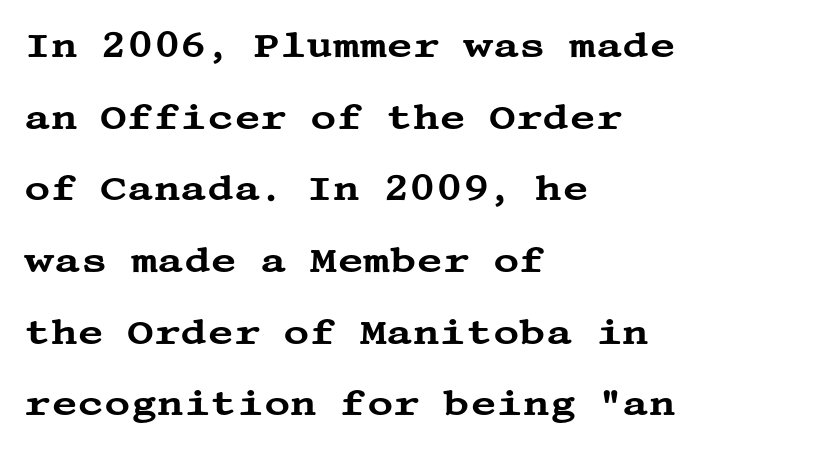
This is roman type, the default non-slanted kind. Just letters on the line, the space beneath them empty. Compared with typical body copy, the letter spacing here is the same. Classification — serif. What's the leading like? Stretched, with rows far apart. Line starts are locked; line ends wander.
